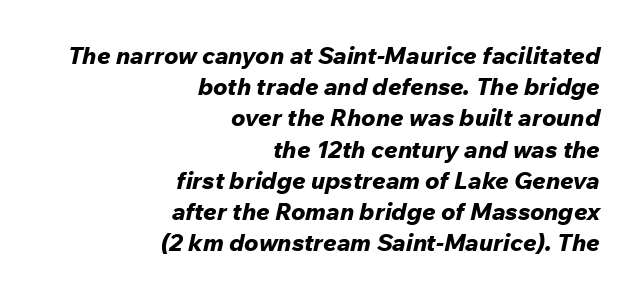
{"italic": "yes", "lean": "right", "slant_degrees": 12, "bold": "yes", "underline": "no", "align": "right", "line_spacing": "normal", "line_spacing_ratio": 1.3, "letter_spacing": "normal", "letter_spacing_em": 0.0, "glyph_px": 24}
